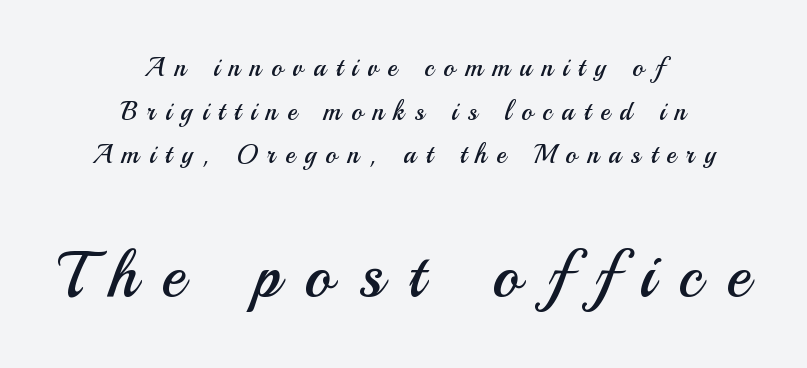
{"serif": "no", "bold": "no", "weight": "regular", "width": "normal", "stroke_contrast": "medium", "x_height": "small", "monospaced": "no", "underline": "no", "align": "center", "line_spacing": "normal", "line_spacing_ratio": 1.68, "letter_spacing": "wide", "letter_spacing_em": 0.38, "larger_block": "second", "size_ratio": 2.5, "glyph_px": 65}
